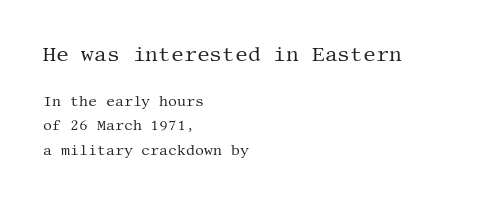
The image shows 20 px text type, upright; set left-aligned, line spacing 1.72x, normal letter spacing, not underlined; the first (top) block is 1.43x larger.
